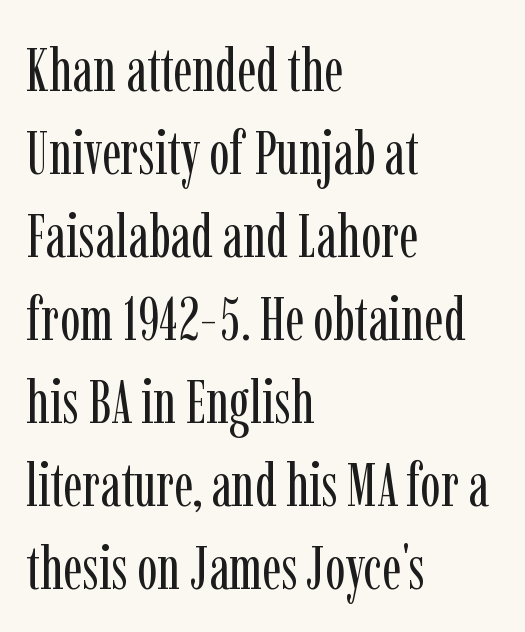
Q: Is the text bold? A: No.
Q: Is the text italic (slanted)? A: No, it is upright.
Q: Is the typeface a serif or a sans-serif typeface? A: Serif.
Q: Is the text underlined? A: No.
Q: How is the paragraph aligned? A: Left-aligned.
Q: Is the spacing between letters normal or unusually wide? A: Normal.
Q: Is the spacing between lines tight, normal or loose? A: Normal.
Q: Width (condensed, normal, or wide)? A: Condensed.
Q: Stroke contrast? A: Low.
Q: x-height? A: Medium.
Q: Monospaced? A: No.
